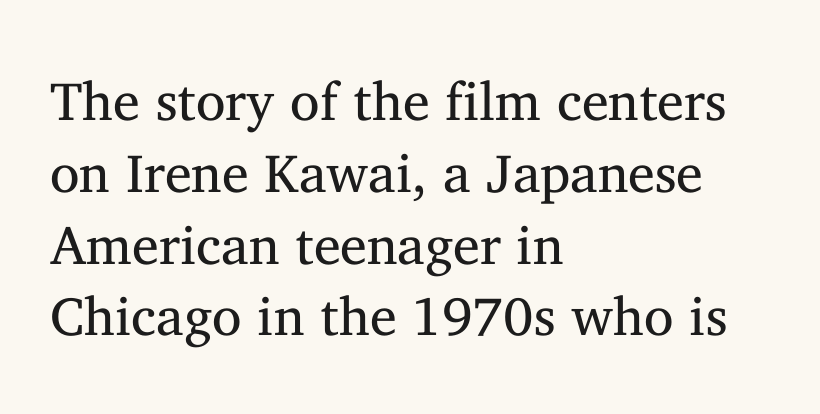
{"serif": "yes", "italic": "no", "bold": "no", "weight": "regular", "width": "normal", "stroke_contrast": "medium", "x_height": "medium", "monospaced": "no", "underline": "no", "align": "left", "line_spacing": "normal", "line_spacing_ratio": 1.33, "letter_spacing": "normal", "letter_spacing_em": 0.0, "glyph_px": 54}
